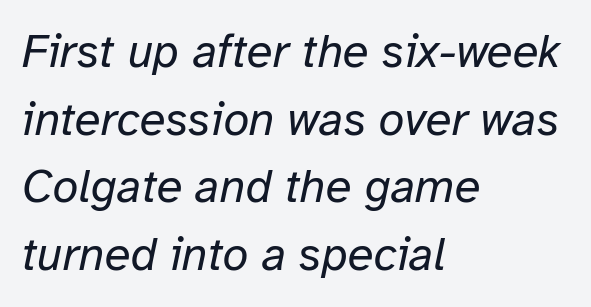
{"italic": "yes", "lean": "right", "slant_degrees": 12, "bold": "no", "weight": "regular", "width": "normal", "stroke_contrast": "low", "x_height": "medium", "monospaced": "no", "underline": "no", "align": "left", "line_spacing": "normal", "line_spacing_ratio": 1.44, "letter_spacing": "normal", "letter_spacing_em": 0.0, "glyph_px": 47}
